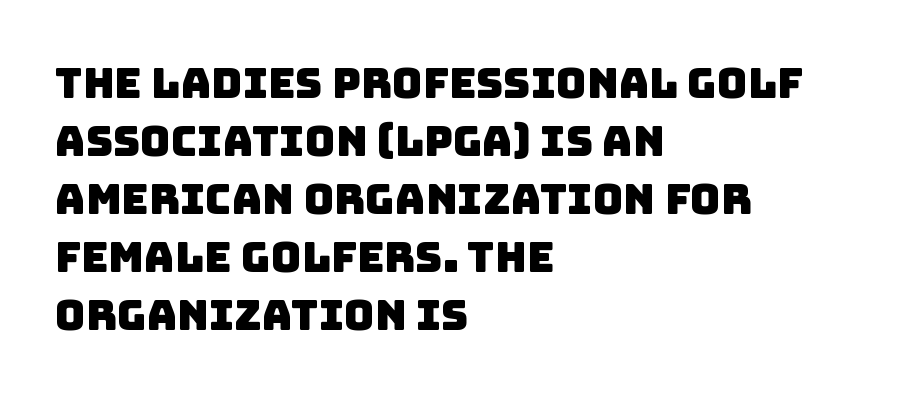
Q: Is the typeface a serif or a sans-serif typeface? A: Sans-serif.
Q: Is the text underlined? A: No.
Q: How is the paragraph aligned? A: Left-aligned.
Q: Is the spacing between letters normal or unusually wide? A: Normal.
Q: Is the spacing between lines tight, normal or loose? A: Normal.
Q: Width (condensed, normal, or wide)? A: Normal.
Q: Stroke contrast? A: Low.
Q: x-height? A: Large.
Q: Monospaced? A: No.
